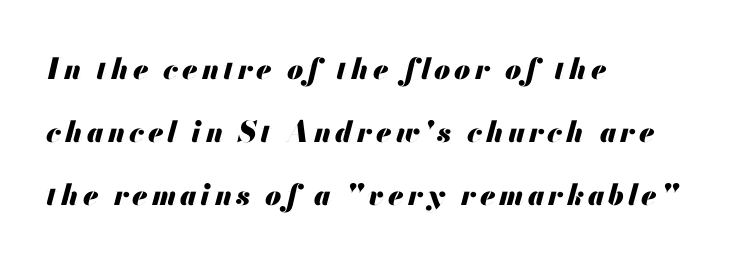
{"italic": "yes", "lean": "right", "slant_degrees": 13, "bold": "yes", "weight": "heavy", "width": "normal", "stroke_contrast": "medium", "x_height": "small", "monospaced": "no", "underline": "no", "align": "left", "line_spacing": "loose", "line_spacing_ratio": 2.18, "glyph_px": 29}
